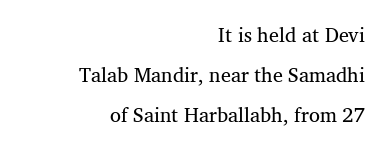
Q: Is the text bold? A: No.
Q: Is the text italic (slanted)? A: No, it is upright.
Q: Is the text underlined? A: No.
Q: How is the paragraph aligned? A: Right-aligned.
Q: Is the spacing between letters normal or unusually wide? A: Normal.
Q: Is the spacing between lines tight, normal or loose? A: Loose.
